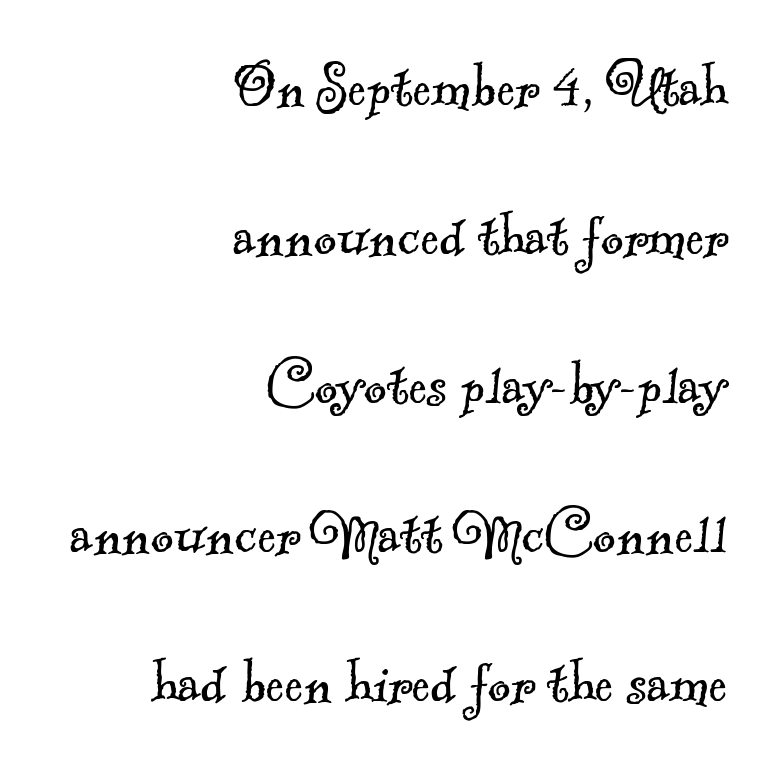
The image shows 70 px light serif type; set right-aligned, loose line spacing (2.13x), normal letter spacing, not underlined; a small x-height.
